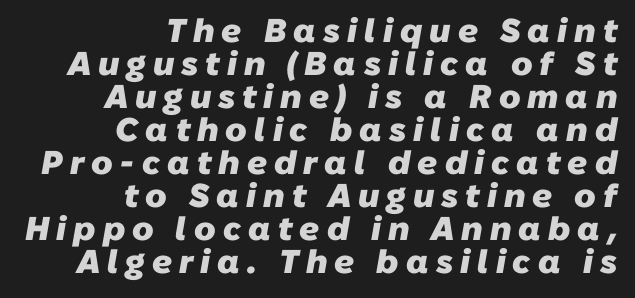
Q: Is the text bold? A: Yes.
Q: Is the typeface a serif or a sans-serif typeface? A: Sans-serif.
Q: Is the text underlined? A: No.
Q: How is the paragraph aligned? A: Right-aligned.
Q: Is the spacing between letters normal or unusually wide? A: Unusually wide.
Q: Is the spacing between lines tight, normal or loose? A: Tight.
Q: Width (condensed, normal, or wide)? A: Normal.
Q: Stroke contrast? A: Low.
Q: x-height? A: Medium.
Q: Monospaced? A: No.
